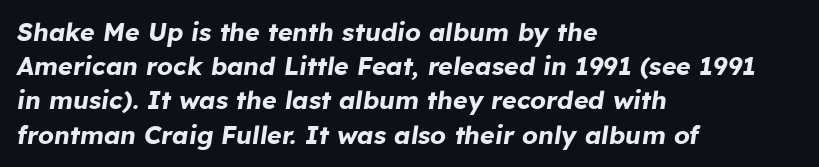
Q: Is the text bold? A: Yes.
Q: Is the text italic (slanted)? A: Yes, it leans right by about 8 degrees.
Q: Is the text underlined? A: No.
Q: How is the paragraph aligned? A: Left-aligned.
Q: Is the spacing between letters normal or unusually wide? A: Normal.
Q: Is the spacing between lines tight, normal or loose? A: Normal.
